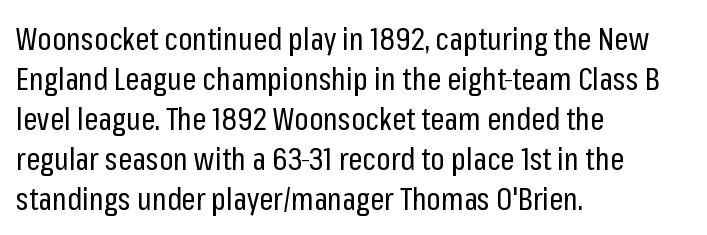
The line-height multiplier appears to be the usual default. Typeset ragged right — the left edge is the straight one. A bare baseline throughout the passage. A typesetter would call this zero additional tracking. The letters advance in unequal steps, a hallmark of proportional type.
